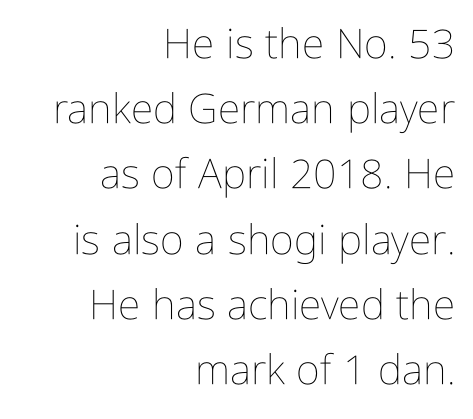
Q: Is the text bold? A: No.
Q: Is the text italic (slanted)? A: No, it is upright.
Q: Is the text underlined? A: No.
Q: How is the paragraph aligned? A: Right-aligned.
Q: Is the spacing between letters normal or unusually wide? A: Normal.
Q: Is the spacing between lines tight, normal or loose? A: Normal.
Q: Width (condensed, normal, or wide)? A: Condensed.
Q: Stroke contrast? A: Low.
Q: x-height? A: Medium.
Q: Monospaced? A: No.
